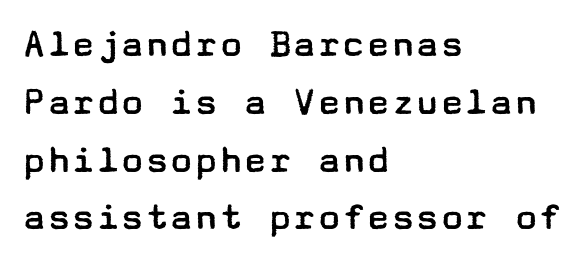
Q: Is the text bold? A: No.
Q: Is the text italic (slanted)? A: No, it is upright.
Q: Is the typeface a serif or a sans-serif typeface? A: Sans-serif.
Q: Is the text underlined? A: No.
Q: How is the paragraph aligned? A: Left-aligned.
Q: Is the spacing between letters normal or unusually wide? A: Normal.
Q: Is the spacing between lines tight, normal or loose? A: Normal.
Q: Width (condensed, normal, or wide)? A: Wide.
Q: Stroke contrast? A: Low.
Q: x-height? A: Medium.
